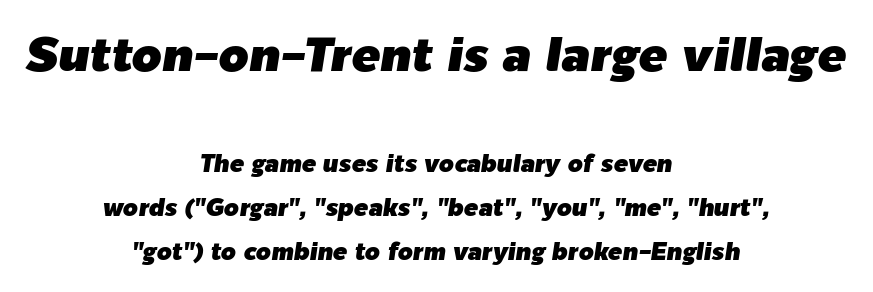
{"italic": "yes", "lean": "right", "slant_degrees": 9, "width": "normal", "stroke_contrast": "low", "x_height": "medium", "monospaced": "no", "underline": "no", "align": "center", "line_spacing_ratio": 1.83, "letter_spacing": "normal", "letter_spacing_em": 0.0, "larger_block": "first", "size_ratio": 2.0, "glyph_px": 48}
